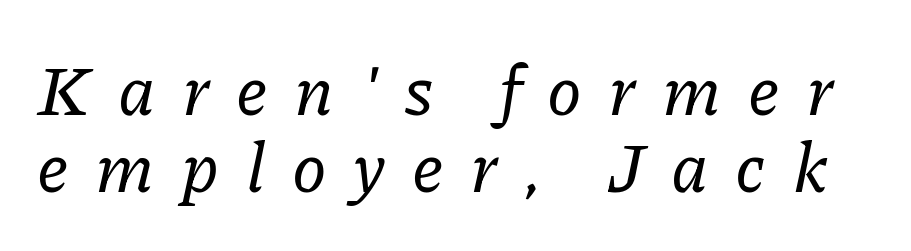
{"serif": "yes", "italic": "yes", "lean": "right", "slant_degrees": 11, "width": "normal", "stroke_contrast": "low", "x_height": "medium", "monospaced": "no", "underline": "no", "line_spacing": "tight", "line_spacing_ratio": 1.1, "letter_spacing": "wide", "letter_spacing_em": 0.38, "glyph_px": 70}
